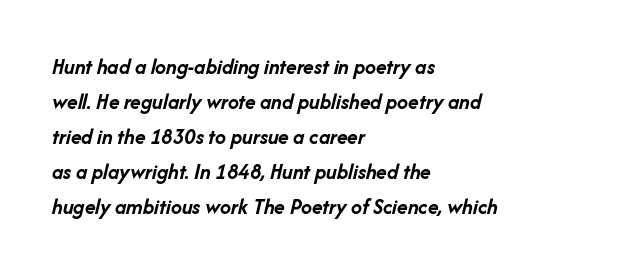
Q: Is the text bold? A: Yes.
Q: Is the text italic (slanted)? A: Yes, it leans right by about 14 degrees.
Q: Is the text underlined? A: No.
Q: How is the paragraph aligned? A: Left-aligned.
Q: Is the spacing between letters normal or unusually wide? A: Normal.
Q: Is the spacing between lines tight, normal or loose? A: Normal.
